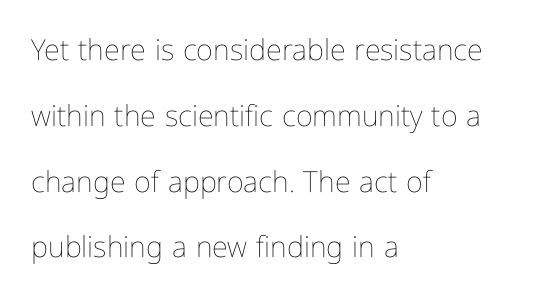
The image shows 29 px thin, condensed type, upright; set left-aligned, loose line spacing (2.27x), normal letter spacing, not underlined; low stroke contrast and a medium x-height.
